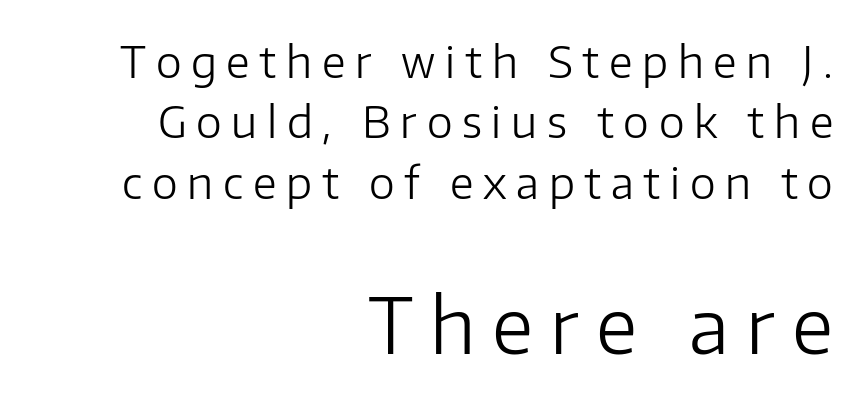
Note: no serifs on the glyphs. The cut favours lightness, reaching ordinary text weight at its darkest. You can tell it's not italic because the verticals are truly vertical. Descenders are the only things crossing below the line. Character size in the trailing block exceeds that of the leading block. The paragraph has a hard right edge and a soft left edge.
